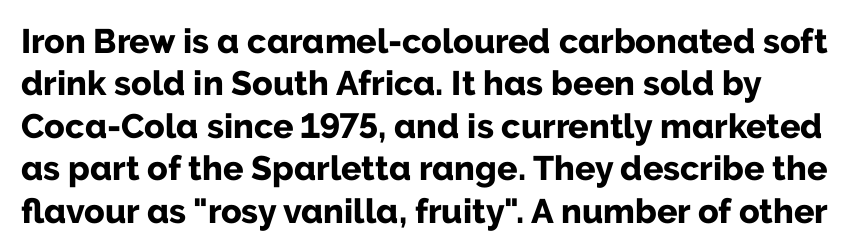
In terms of leading, this rendering sits right in the middle. Each line starts at the same left margin while the right side varies. This is the regular roman posture of the typeface. This is heavy type, rendered in bold. Unmarked baselines from the first word to the last.
